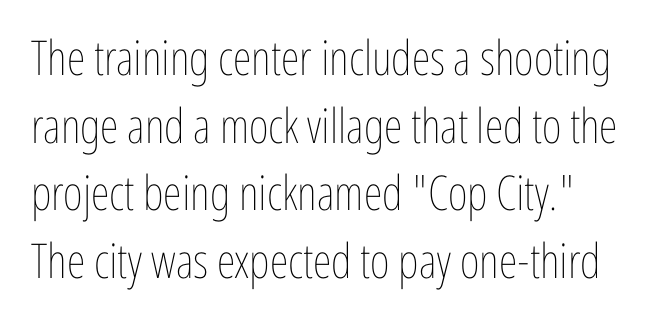
{"italic": "no", "bold": "no", "weight": "thin", "width": "condensed", "stroke_contrast": "low", "x_height": "medium", "monospaced": "no", "underline": "no", "line_spacing": "normal", "line_spacing_ratio": 1.41, "letter_spacing": "normal", "letter_spacing_em": 0.0, "glyph_px": 48}
